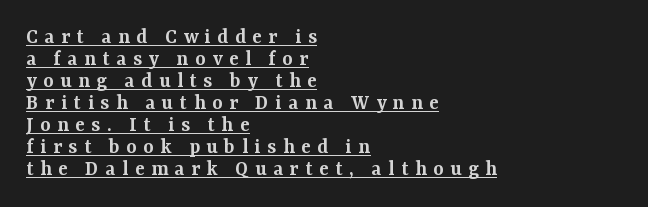
Weight: semibold (demi). Decoration check: the copy is underlined. Teacher's note: observe the even left margin — that is flush-left alignment. Tracking value appears strongly positive — letters spread wide. The axis of the letterforms is exactly vertical. Cramped leading.
